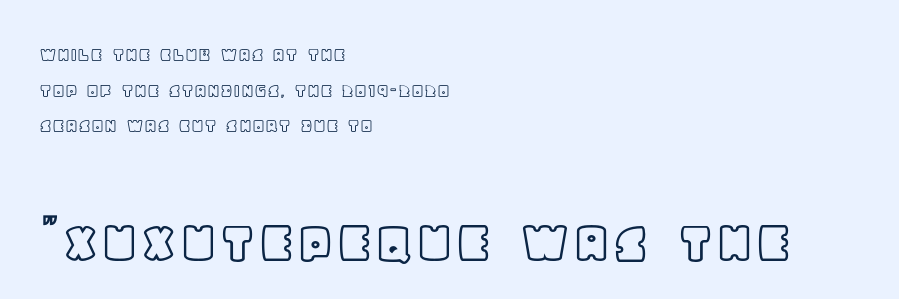
The image shows 63 px text type, upright; set left-aligned, normal line spacing (1.7x), normal letter spacing, not underlined; the second (bottom) block is 3.0x larger; a large x-height.
